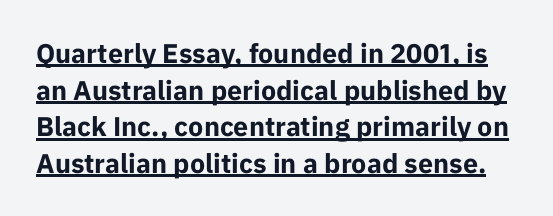
The image shows 27 px bold type, upright; set normal line spacing (1.36x), normal letter spacing, underlined.
